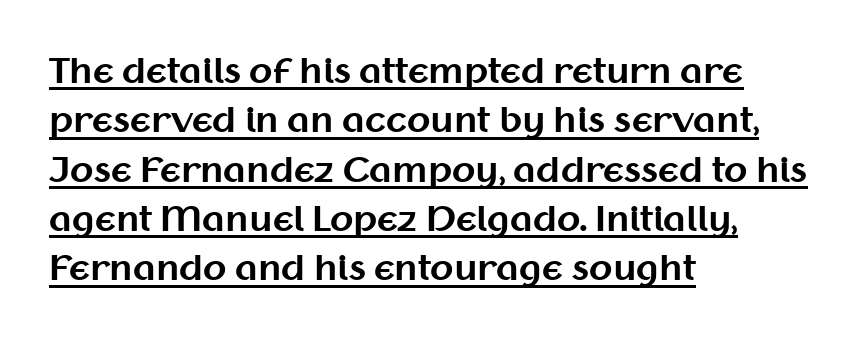
Q: Is the text bold? A: Yes.
Q: Is the text italic (slanted)? A: No, it is upright.
Q: Is the typeface a serif or a sans-serif typeface? A: Sans-serif.
Q: Is the text underlined? A: Yes.
Q: How is the paragraph aligned? A: Left-aligned.
Q: Is the spacing between letters normal or unusually wide? A: Normal.
Q: Is the spacing between lines tight, normal or loose? A: Normal.
Q: Width (condensed, normal, or wide)? A: Normal.
Q: Stroke contrast? A: Medium.
Q: x-height? A: Medium.
Q: Monospaced? A: No.
